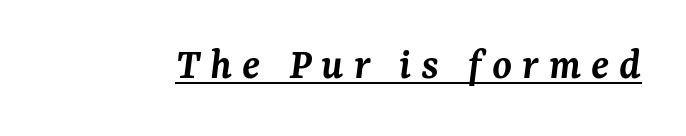
The image shows 45 px semibold serif type, italic (leaning right); set unusually wide letter spacing (+0.22 em), underlined; medium stroke contrast and a medium x-height.
